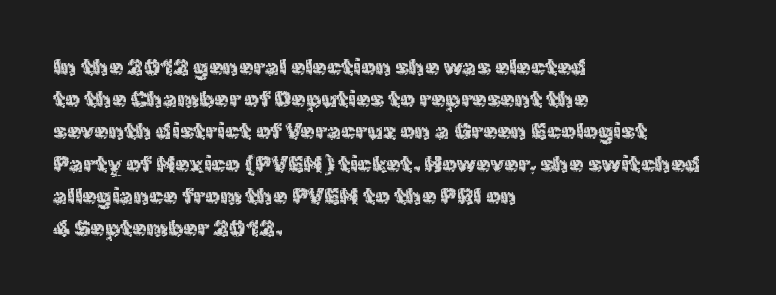
{"italic": "no", "bold": "no", "underline": "no", "align": "left", "line_spacing": "normal", "line_spacing_ratio": 1.4, "letter_spacing": "normal", "letter_spacing_em": 0.0, "glyph_px": 23}
